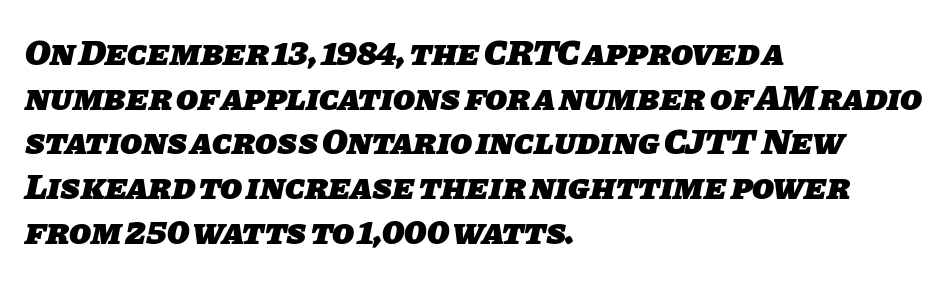
The specimen omits any rule beneath the text block's lines. Line starts are locked; line ends wander. Tracking here is standard; glyphs follow each other at the usual distance.
